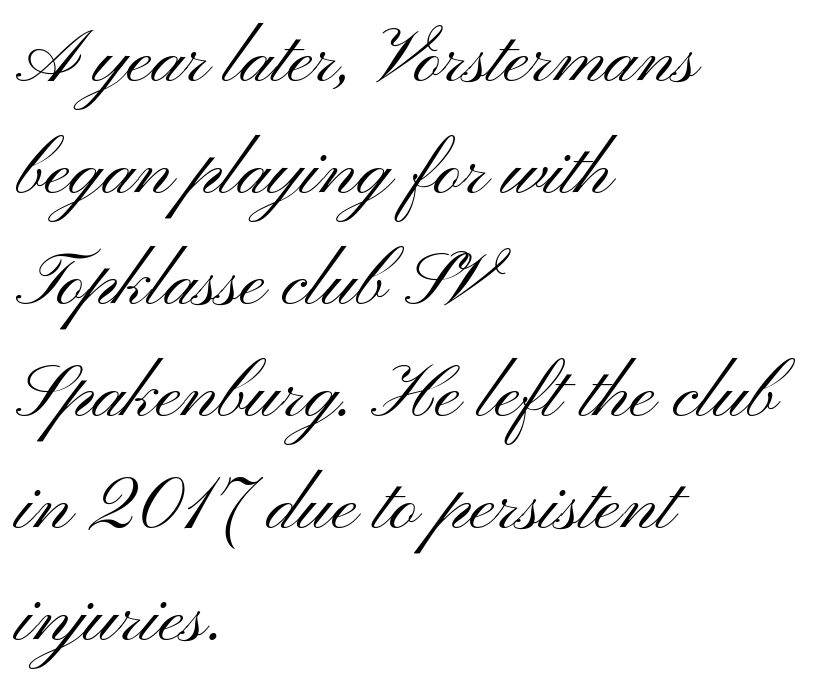
The image shows 75 px light, wide sans-serif type; set left-aligned, normal line spacing (1.49x), normal letter spacing, not underlined; medium stroke contrast and a small x-height.
